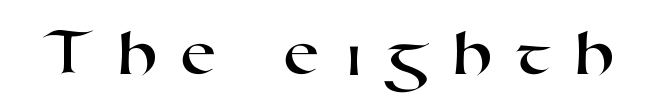
{"serif": "no", "width": "wide", "stroke_contrast": "high", "x_height": "medium", "monospaced": "no", "underline": "no", "letter_spacing": "wide", "letter_spacing_em": 0.31, "glyph_px": 68}
